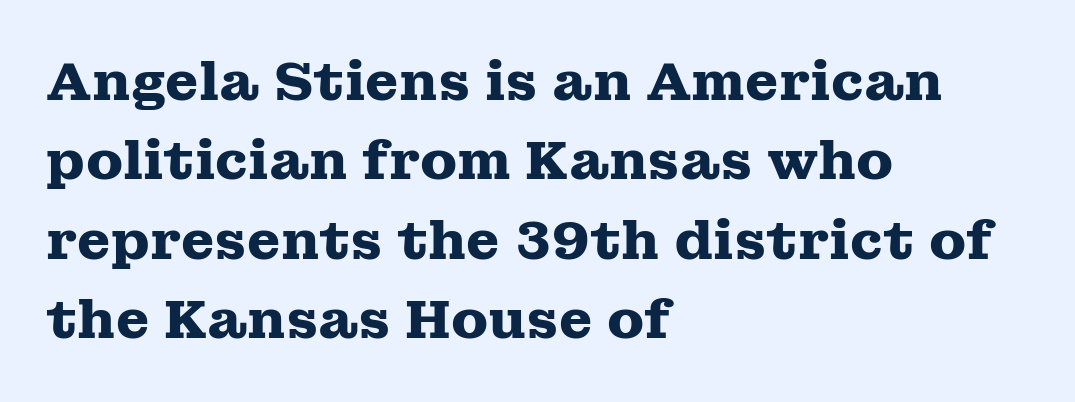
The image shows 54 px heavy, wide serif type, upright; set left-aligned, normal line spacing (1.47x), normal letter spacing, not underlined; medium stroke contrast and a medium x-height.
